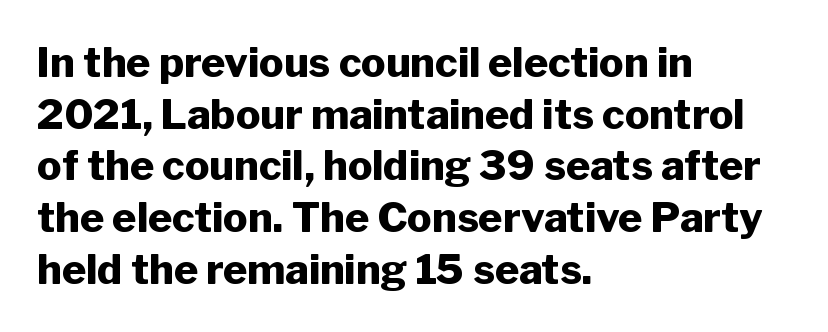
Thick stems and heavy bowls — unmistakably bold. I'd call this a sans setting — the letters go barefoot. The compositor pushed each line to the left boundary. A typesetter would call this zero additional tracking.
